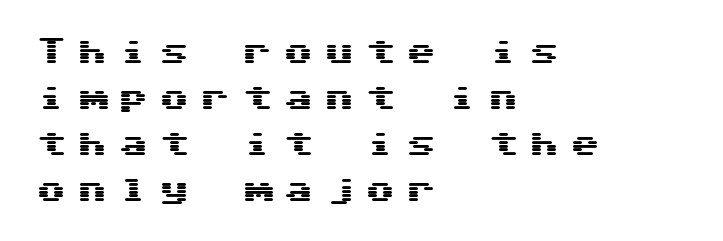
The image shows 30 px wide sans-serif type, upright; set left-aligned, normal line spacing (1.53x), unusually wide letter spacing (+0.37 em), not underlined; medium stroke contrast and a medium x-height.
